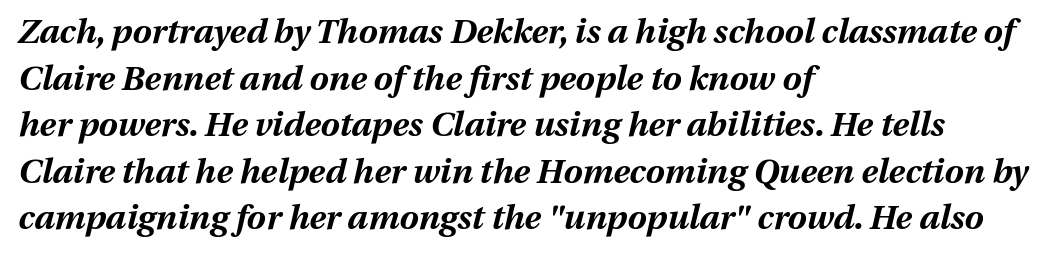
Q: Is the text bold? A: Yes.
Q: Is the text italic (slanted)? A: Yes, it leans right by about 13 degrees.
Q: Is the text underlined? A: No.
Q: How is the paragraph aligned? A: Left-aligned.
Q: Is the spacing between letters normal or unusually wide? A: Normal.
Q: Is the spacing between lines tight, normal or loose? A: Normal.
Q: Width (condensed, normal, or wide)? A: Normal.
Q: Stroke contrast? A: Medium.
Q: x-height? A: Medium.
Q: Monospaced? A: No.
